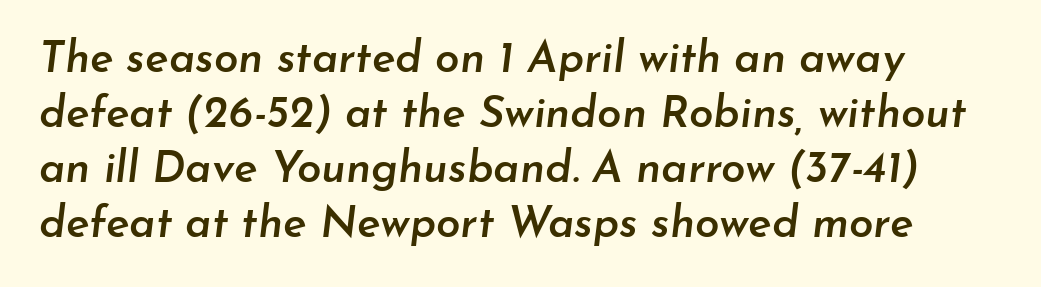
The image shows 44 px semibold type, italic (leaning right); set left-aligned, normal line spacing (1.25x), normal letter spacing, not underlined; low stroke contrast and a small x-height.
